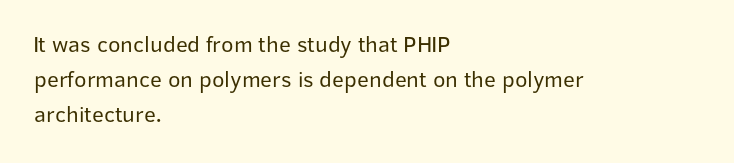
The image shows 23 px text type, upright; set left-aligned, normal line spacing (1.53x), normal letter spacing, not underlined.
